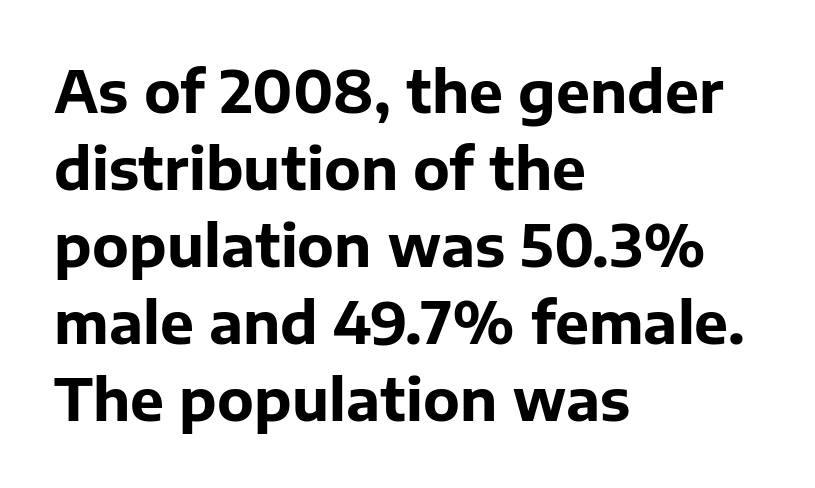
Q: Is the text bold? A: Yes.
Q: Is the text italic (slanted)? A: No, it is upright.
Q: Is the typeface a serif or a sans-serif typeface? A: Sans-serif.
Q: Is the text underlined? A: No.
Q: How is the paragraph aligned? A: Left-aligned.
Q: Is the spacing between letters normal or unusually wide? A: Normal.
Q: Is the spacing between lines tight, normal or loose? A: Normal.
Q: Width (condensed, normal, or wide)? A: Normal.
Q: Stroke contrast? A: Low.
Q: x-height? A: Medium.
Q: Monospaced? A: No.
